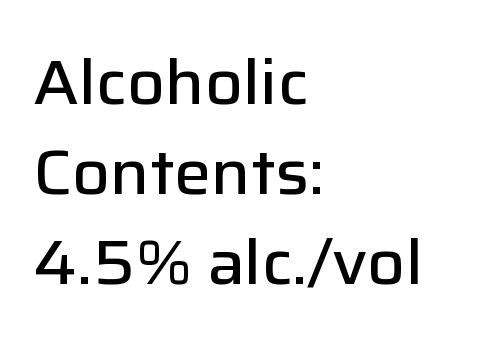
{"serif": "no", "italic": "no", "bold": "semi", "weight": "semibold", "width": "normal", "stroke_contrast": "low", "x_height": "medium", "monospaced": "no", "underline": "no", "align": "left", "line_spacing": "normal", "line_spacing_ratio": 1.45, "letter_spacing": "normal", "letter_spacing_em": 0.0, "glyph_px": 62}
